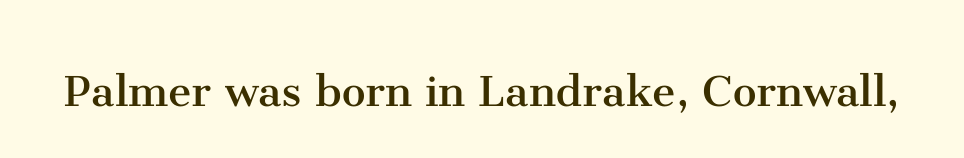
{"serif": "yes", "italic": "no", "bold": "no", "weight": "regular", "width": "normal", "stroke_contrast": "medium", "x_height": "medium", "monospaced": "no", "underline": "no", "letter_spacing": "normal", "letter_spacing_em": 0.0, "glyph_px": 53}
